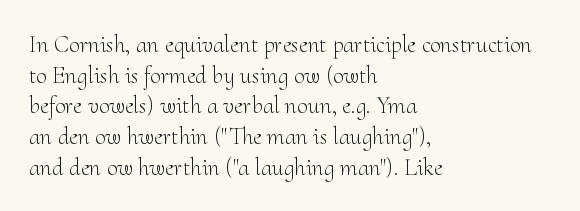
{"italic": "no", "bold": "no", "underline": "no", "align": "left", "line_spacing": "normal", "line_spacing_ratio": 1.28, "letter_spacing": "normal", "letter_spacing_em": 0.0, "glyph_px": 24}
